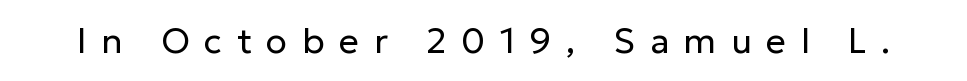
These lines are rendered in a variable-pitch font. Vertical stems look standard width or narrower in stroke. Glyph-to-glyph distance is far greater than everyday printed text. Are there feet on the stems? There aren't — it's a sans. Any mark beneath the type? The region is blank.
